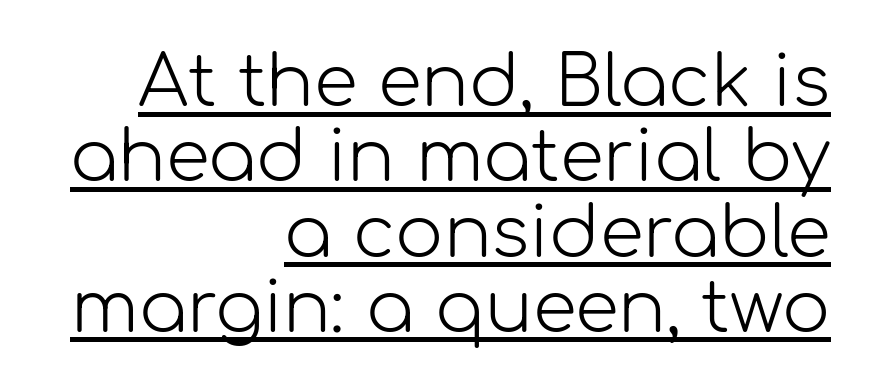
Q: Is the text bold? A: No.
Q: Is the text italic (slanted)? A: No, it is upright.
Q: Is the typeface a serif or a sans-serif typeface? A: Sans-serif.
Q: Is the text underlined? A: Yes.
Q: How is the paragraph aligned? A: Right-aligned.
Q: Is the spacing between letters normal or unusually wide? A: Normal.
Q: Is the spacing between lines tight, normal or loose? A: Tight.
Q: Width (condensed, normal, or wide)? A: Normal.
Q: Stroke contrast? A: Low.
Q: x-height? A: Medium.
Q: Monospaced? A: No.
